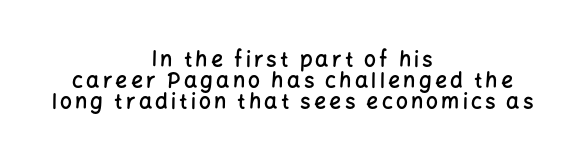
Rows of type sit shoulder to shoulder in the vertical direction. Set as a demibold, roughly 600 on the weight scale. Bare-footed words on every line. The font's upright variant was chosen for this text.
